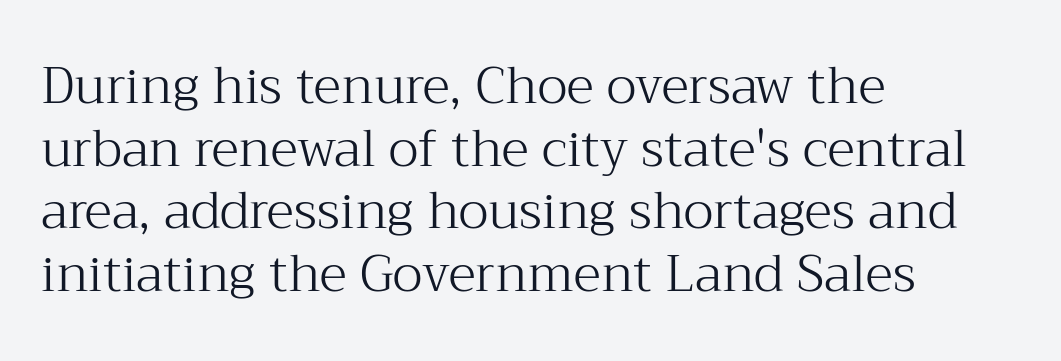
The font family rendered here belongs to the serif group. A light-to-regular cut is what we see here. Compared with a centered layout, this one pins lines to the left instead. The passage shown is typed in a proportional face where columns would drift. This sample uses plain, unmodified letter spacing. In terms of posture, this sample is upright.
